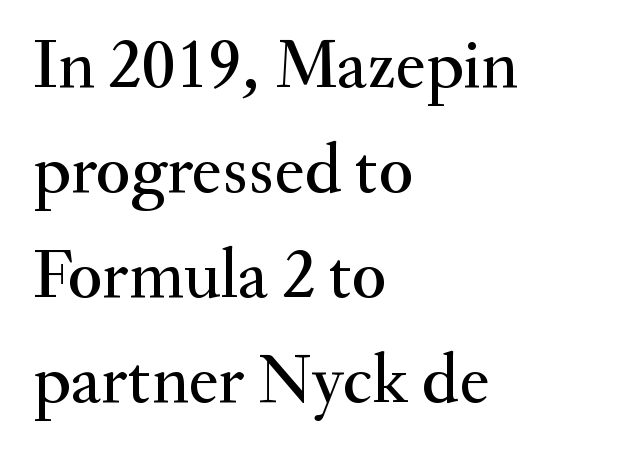
{"serif": "yes", "italic": "no", "width": "normal", "stroke_contrast": "medium", "x_height": "small", "monospaced": "no", "underline": "no", "align": "left", "line_spacing": "normal", "line_spacing_ratio": 1.48, "letter_spacing": "normal", "letter_spacing_em": 0.0, "glyph_px": 71}
